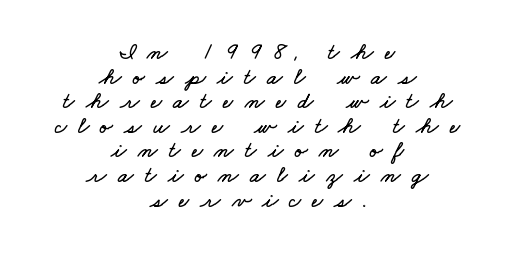
How would I describe the line gaps? Narrow and economical. Is the block centered? Yes — each line is placed symmetrically about the middle. Someone cranked the tracking dial way up on this one. The baseline area is clear.
